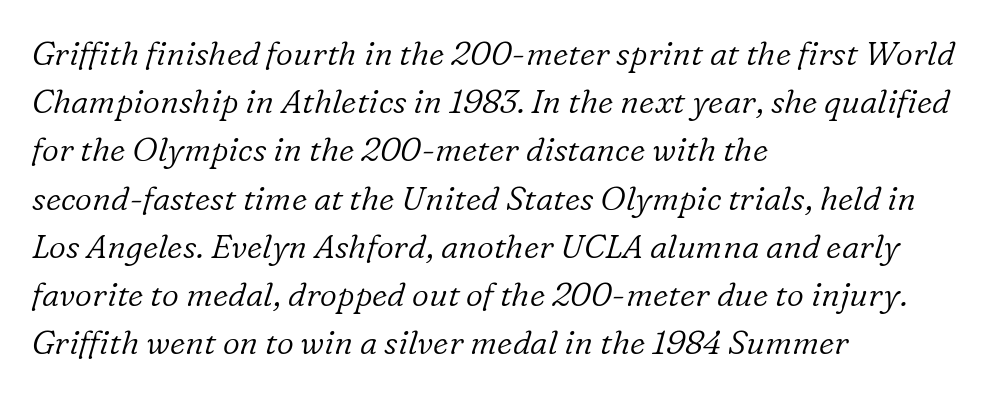
The image shows 33 px light serif type, italic (leaning right); set left-aligned, normal line spacing (1.46x), normal letter spacing, not underlined; low stroke contrast and a medium x-height.
